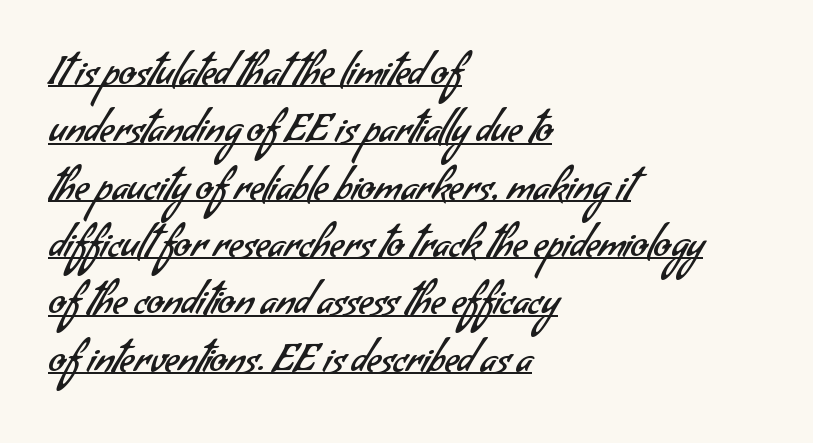
Q: Is the text bold? A: No.
Q: Is the typeface a serif or a sans-serif typeface? A: Sans-serif.
Q: Is the text underlined? A: Yes.
Q: How is the paragraph aligned? A: Left-aligned.
Q: Is the spacing between letters normal or unusually wide? A: Normal.
Q: Is the spacing between lines tight, normal or loose? A: Normal.
Q: Width (condensed, normal, or wide)? A: Normal.
Q: Stroke contrast? A: Low.
Q: x-height? A: Small.
Q: Monospaced? A: No.
